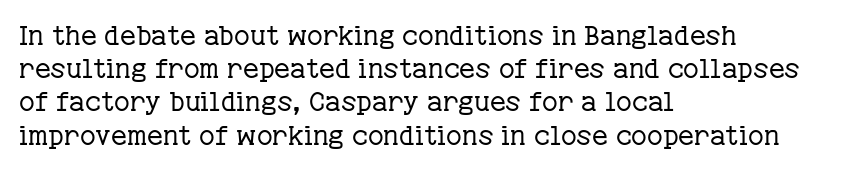
The zone under the glyphs is completely vacant. The passage is arranged the way most books set body copy — flush left. The type sits square on the baseline with zero lean. Weight: in the light-to-regular range. In terms of letterspacing, this is plain default setting.
